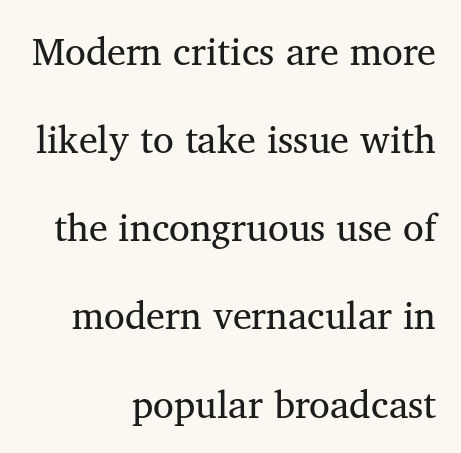
Q: Is the typeface a serif or a sans-serif typeface? A: Serif.
Q: Is the text underlined? A: No.
Q: How is the paragraph aligned? A: Right-aligned.
Q: Is the spacing between letters normal or unusually wide? A: Normal.
Q: Is the spacing between lines tight, normal or loose? A: Loose.
Q: Width (condensed, normal, or wide)? A: Normal.
Q: Stroke contrast? A: Medium.
Q: x-height? A: Medium.
Q: Monospaced? A: No.
